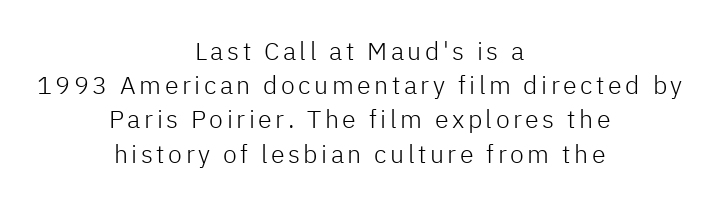
{"italic": "no", "bold": "no", "underline": "no", "align": "center", "line_spacing": "normal", "line_spacing_ratio": 1.37, "glyph_px": 25}
